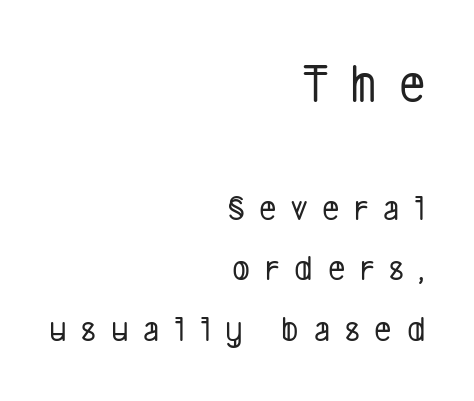
{"serif": "no", "width": "condensed", "stroke_contrast": "low", "x_height": "medium", "monospaced": "no", "underline": "no", "align": "right", "line_spacing": "normal", "line_spacing_ratio": 1.63, "letter_spacing": "wide", "letter_spacing_em": 0.4, "larger_block": "first", "size_ratio": 1.51, "glyph_px": 56}
